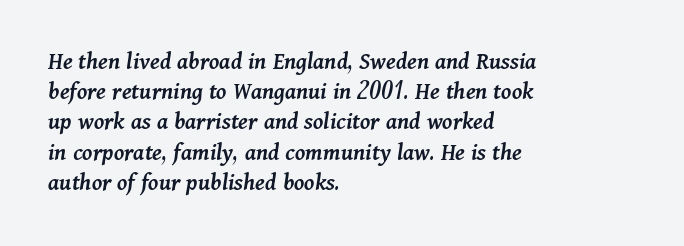
The image shows 25 px text type, italic (leaning right); set left-aligned, line spacing 1.21x, normal letter spacing, not underlined.
